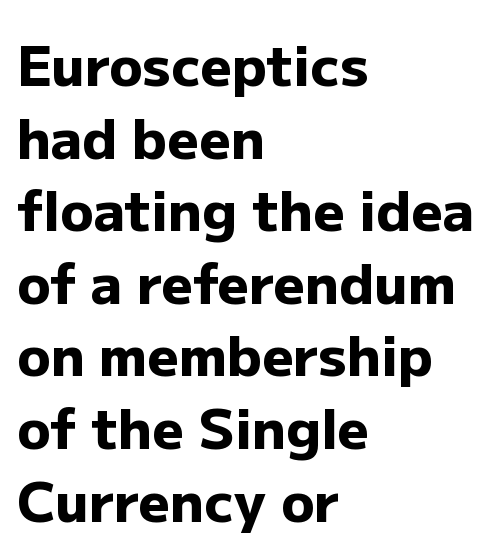
Q: Is the text bold? A: Yes.
Q: Is the text italic (slanted)? A: No, it is upright.
Q: Is the typeface a serif or a sans-serif typeface? A: Sans-serif.
Q: Is the text underlined? A: No.
Q: How is the paragraph aligned? A: Left-aligned.
Q: Is the spacing between letters normal or unusually wide? A: Normal.
Q: Is the spacing between lines tight, normal or loose? A: Normal.
Q: Width (condensed, normal, or wide)? A: Normal.
Q: Stroke contrast? A: Low.
Q: x-height? A: Medium.
Q: Monospaced? A: No.
